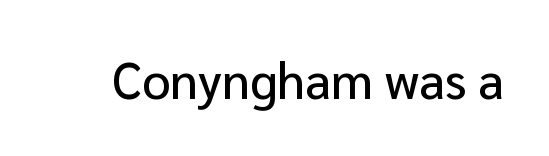
The image shows 50 px sans-serif type, upright; set normal letter spacing, not underlined; low stroke contrast and a medium x-height.
